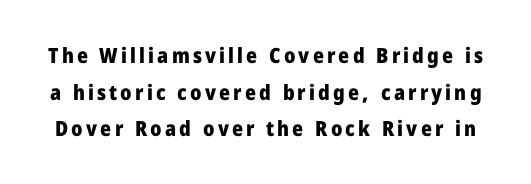
Q: Is the text bold? A: Yes.
Q: Is the text italic (slanted)? A: No, it is upright.
Q: Is the text underlined? A: No.
